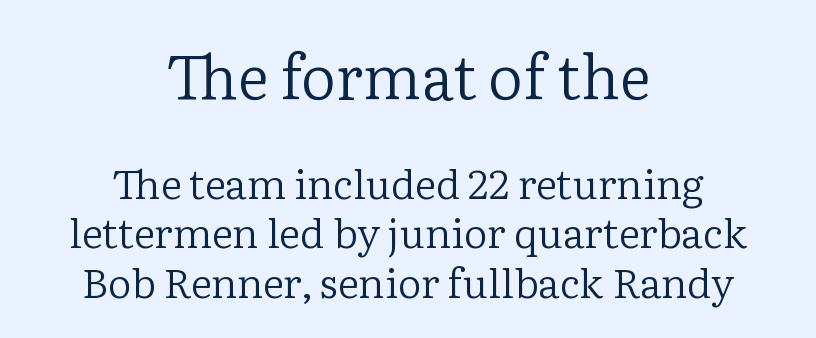
Q: Is the text bold? A: No.
Q: Is the text italic (slanted)? A: No, it is upright.
Q: Is the typeface a serif or a sans-serif typeface? A: Serif.
Q: Is the text underlined? A: No.
Q: How is the paragraph aligned? A: Centered.
Q: Is the spacing between letters normal or unusually wide? A: Normal.
Q: Which block of text is set in a larger size, the first (top) or the second (bottom)? A: The first (top) one.
Q: Width (condensed, normal, or wide)? A: Normal.
Q: Stroke contrast? A: Low.
Q: x-height? A: Medium.
Q: Monospaced? A: No.
